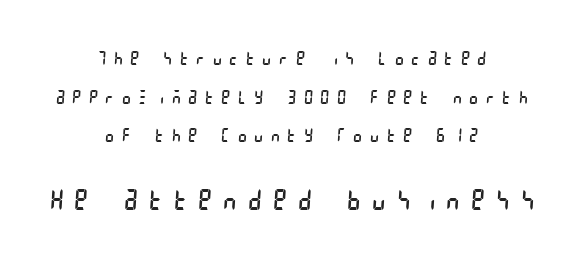
{"bold": "no", "underline": "no", "align": "center", "line_spacing": "loose", "line_spacing_ratio": 2.15, "letter_spacing": "wide", "letter_spacing_em": 0.45, "larger_block": "second", "size_ratio": 1.5, "glyph_px": 27}
